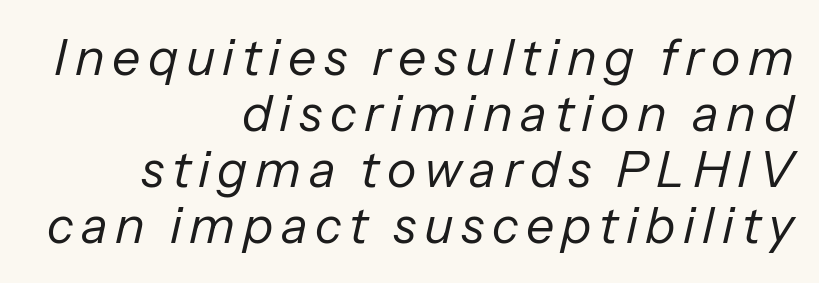
The letters advance in unequal steps, a hallmark of proportional type. You can tell it's italic because the verticals aren't actually vertical. No word sits above an underline. You could barely slide anything between these rows. The weight would be labelled regular, book, light, or lighter still. Compared with a flush-left layout, this one pins lines to the opposite, right side.
